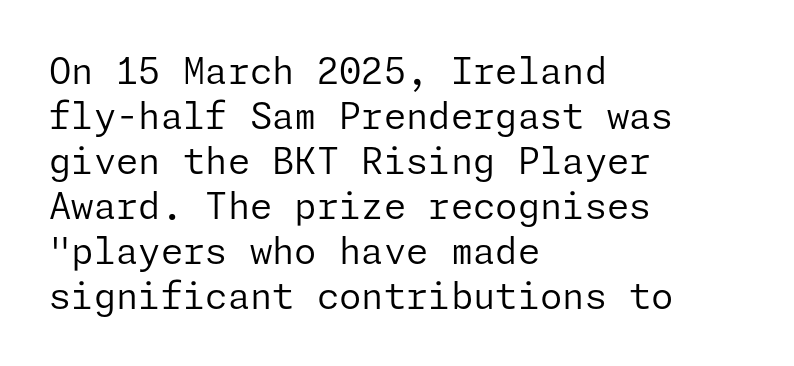
{"serif": "no", "italic": "no", "bold": "no", "weight": "regular", "width": "normal", "stroke_contrast": "low", "x_height": "medium", "underline": "no", "align": "left", "line_spacing": "normal", "line_spacing_ratio": 1.25, "letter_spacing": "normal", "letter_spacing_em": 0.0, "glyph_px": 36}
